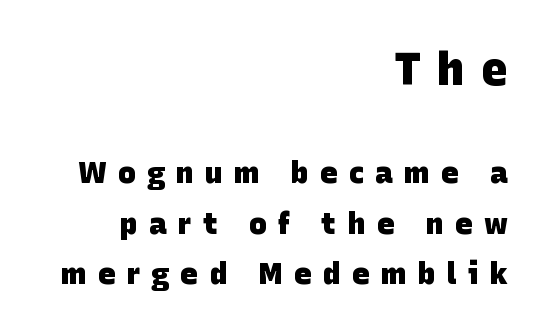
This rendering features lettering with no underline. Reading down the column, the eye jumps a familiar distance to each next line. Does the bottom block carry the larger type? No, the top block does. In CSS terms this would be text-align: right. The face used here is proportionally spaced, like ordinary book or web type.
